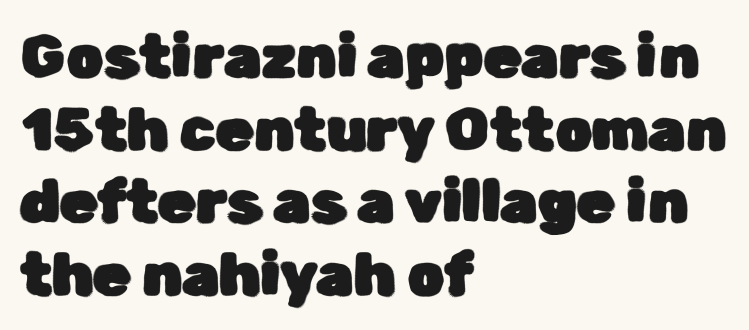
The foot of each line stays bare and open. Do the characters align in a grid? No, the font is proportional. The font's upright variant was chosen for this text. There is no visible air inserted between adjacent glyphs. The paragraph has a hard left edge and a soft right edge.
